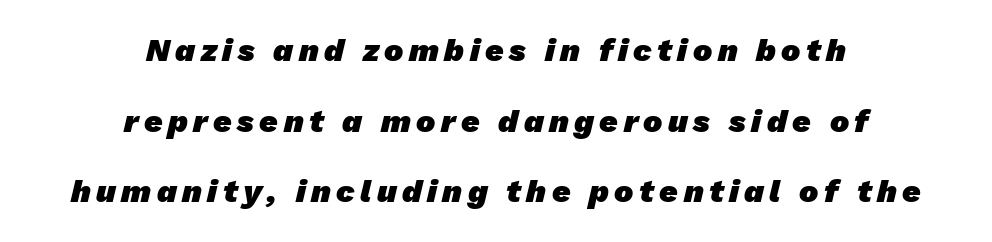
Spacing verdict: proportional, widths tailored to each character. Check the space under the baseline: it is left empty. Both edges are ragged and mirror each other, which tells us the setting is centered. Each letter's strokes conclude bluntly, with no projecting serifs. The characters look thick and weighty, a clear bold. If you measured baseline to baseline, you'd find a long distance.
